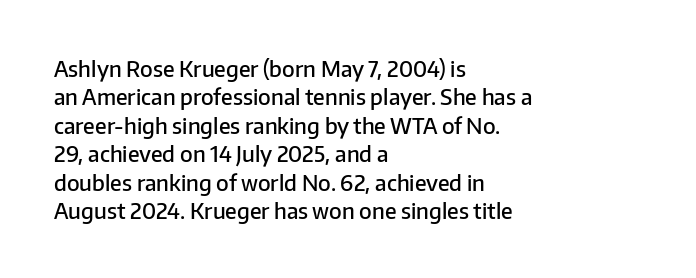
Tall strokes in this sample are plumb rather than angled. Caption: multi-line text, flush left, ragged right. Underline: absent. No extra tracking has been applied to these lines. The passage shown stacks its lines at a standard gap.
